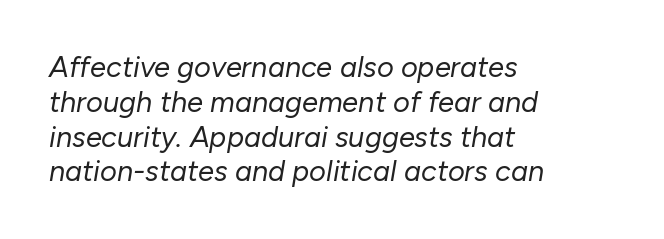
Posture: slanted. Each stroke keeps to a modest, everyday thickness or less. Nobody drew a line under any word here. Compared with typical body copy, the letter spacing here is the same.
